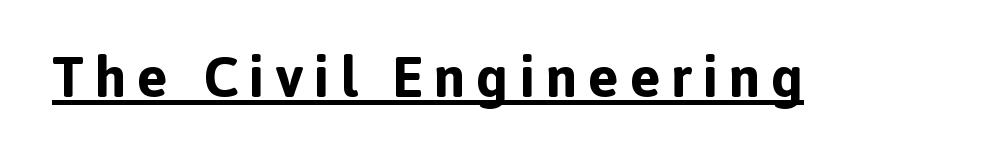
These words are printed bold, with thick strokes throughout. This sample uses an upright cut, with every glyph sitting square on the baseline. Is this a fixed-width face? No — the glyphs have proportional, varying widths. Has an underline been added? It has. Each letter's strokes conclude bluntly, with no projecting serifs.
